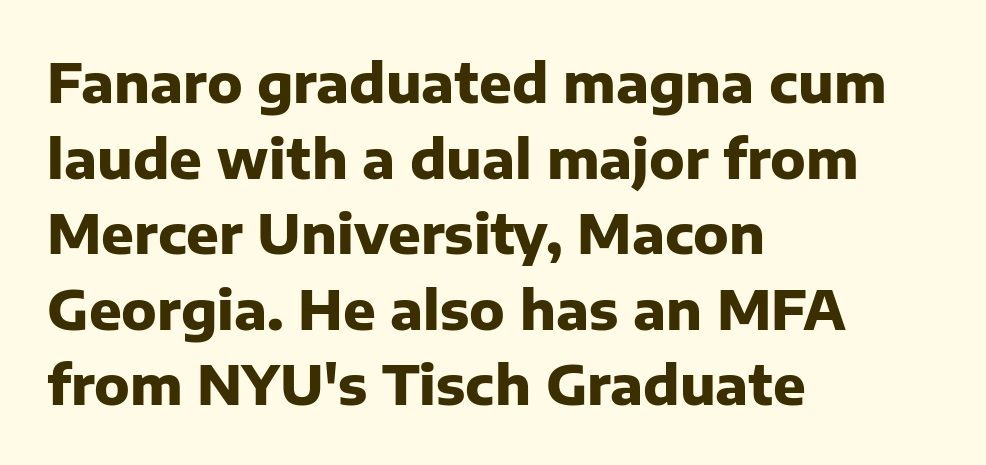
Weight check: bold — yes, fully. Nobody drew a line under any word here. These lines are rendered in a variable-pitch font. Observe the ordinary spacing: letters are neighbours, not strangers.
